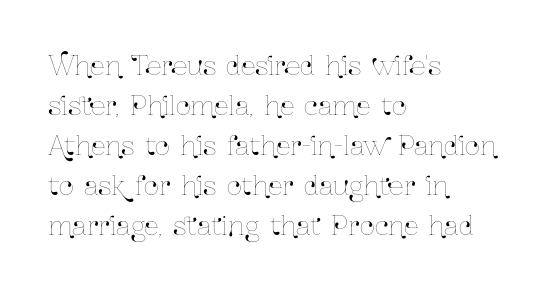
Q: Is the text italic (slanted)? A: No, it is upright.
Q: Is the text underlined? A: No.
Q: How is the paragraph aligned? A: Left-aligned.
Q: Is the spacing between letters normal or unusually wide? A: Normal.
Q: Is the spacing between lines tight, normal or loose? A: Normal.
